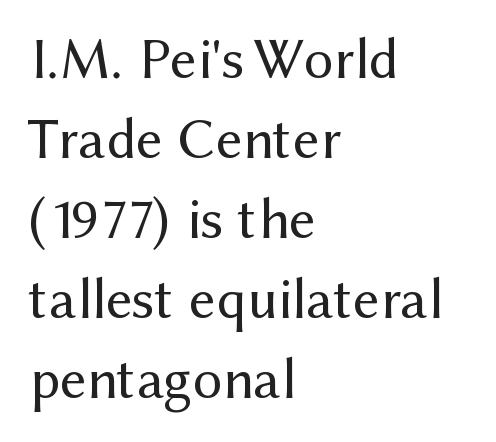
Q: Is the text bold? A: No.
Q: Is the text italic (slanted)? A: No, it is upright.
Q: Is the typeface a serif or a sans-serif typeface? A: Sans-serif.
Q: Is the text underlined? A: No.
Q: How is the paragraph aligned? A: Left-aligned.
Q: Is the spacing between letters normal or unusually wide? A: Normal.
Q: Is the spacing between lines tight, normal or loose? A: Normal.
Q: Width (condensed, normal, or wide)? A: Normal.
Q: Stroke contrast? A: Medium.
Q: x-height? A: Medium.
Q: Monospaced? A: No.
